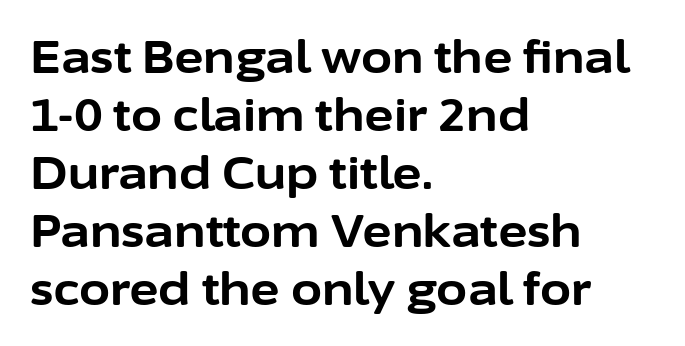
Q: Is the text bold? A: Yes.
Q: Is the text italic (slanted)? A: No, it is upright.
Q: Is the typeface a serif or a sans-serif typeface? A: Sans-serif.
Q: Is the text underlined? A: No.
Q: How is the paragraph aligned? A: Left-aligned.
Q: Is the spacing between letters normal or unusually wide? A: Normal.
Q: Is the spacing between lines tight, normal or loose? A: Normal.
Q: Width (condensed, normal, or wide)? A: Normal.
Q: Stroke contrast? A: Low.
Q: x-height? A: Medium.
Q: Monospaced? A: No.
